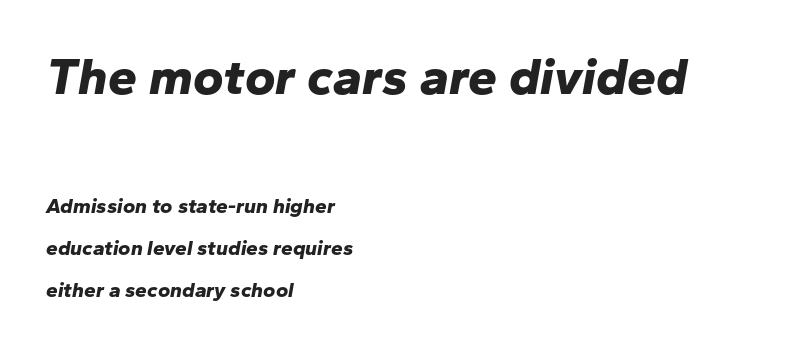
The image shows 52 px bold type, italic (leaning right); set left-aligned, loose line spacing (2.02x), normal letter spacing, not underlined; the first (top) block is 2.48x larger; low stroke contrast and a medium x-height.
